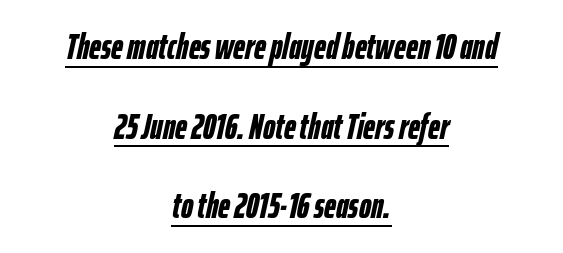
Q: Is the text bold? A: Yes.
Q: Is the text italic (slanted)? A: Yes, it leans right by about 12 degrees.
Q: Is the text underlined? A: Yes.
Q: How is the paragraph aligned? A: Centered.
Q: Is the spacing between letters normal or unusually wide? A: Normal.
Q: Is the spacing between lines tight, normal or loose? A: Loose.
Q: Width (condensed, normal, or wide)? A: Condensed.
Q: Stroke contrast? A: Low.
Q: x-height? A: Medium.
Q: Monospaced? A: No.
